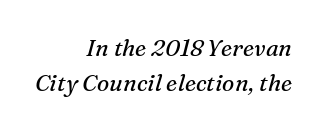
Nobody drew a line under any word here. Heaviness? Minimal to ordinary, like unemphasized prose. The space between consecutive lines is moderate. Notice how the passage keeps a crisp vertical edge on the right only. Slanted lettering throughout. Letter spacing: default.
